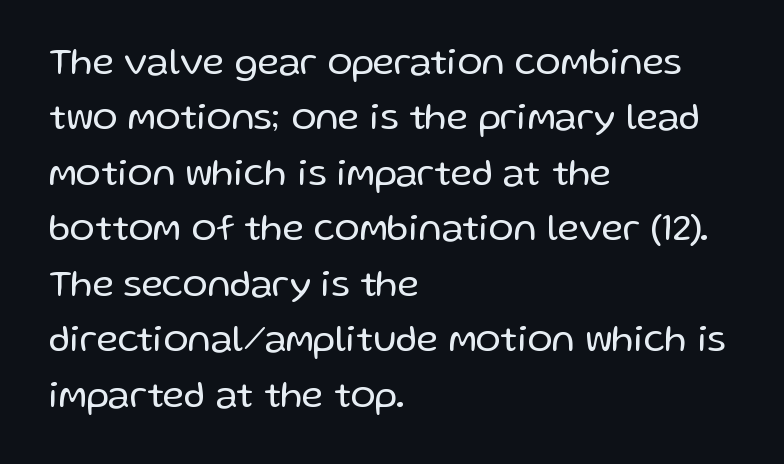
These lines are rendered in a variable-pitch font. The area under the type is left untouched. I'd call this a sans setting — the letters go barefoot. Nope, not italic — everything's standing straight. There is no visible air inserted between adjacent glyphs. Is the type heavy? It reads as light-to-regular instead.
